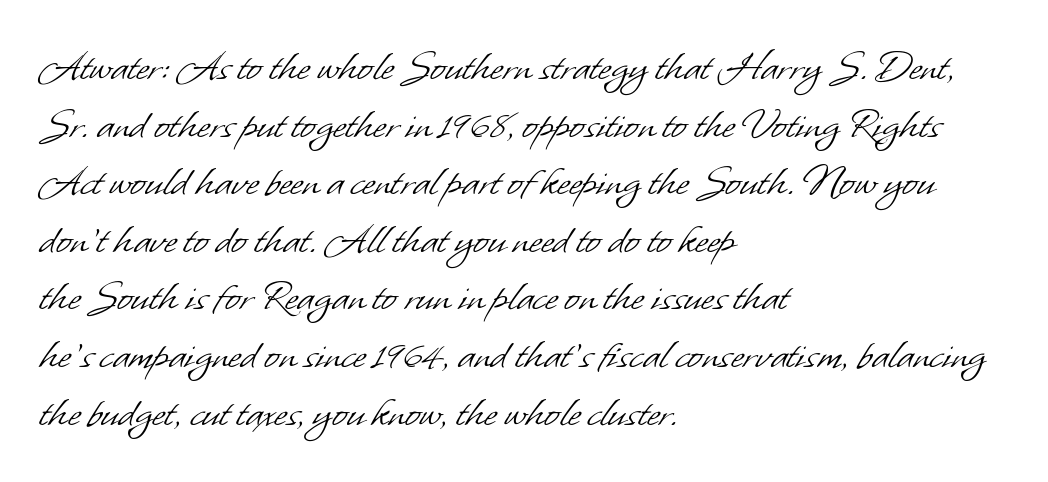
{"serif": "no", "bold": "no", "weight": "light", "width": "normal", "stroke_contrast": "low", "x_height": "small", "monospaced": "no", "underline": "no", "align": "left", "line_spacing": "normal", "line_spacing_ratio": 1.28, "letter_spacing": "normal", "letter_spacing_em": 0.0, "glyph_px": 45}
